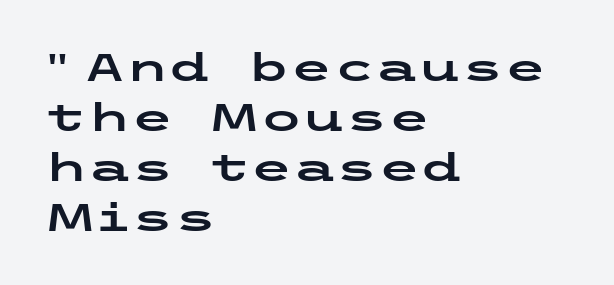
The image shows 39 px wide sans-serif type, upright; set left-aligned, normal line spacing (1.28x), normal letter spacing, not underlined; low stroke contrast and a medium x-height.
